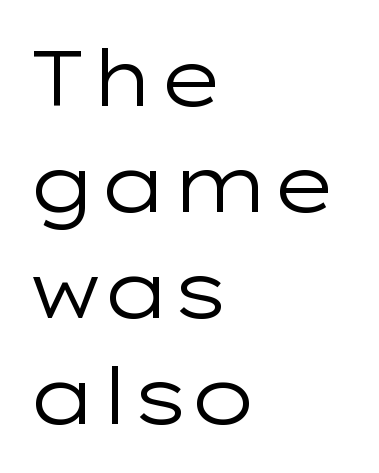
{"serif": "no", "italic": "no", "bold": "no", "weight": "regular", "width": "wide", "stroke_contrast": "low", "x_height": "medium", "monospaced": "no", "underline": "no", "align": "left", "line_spacing": "normal", "line_spacing_ratio": 1.36, "letter_spacing": "normal", "letter_spacing_em": 0.0, "glyph_px": 78}
